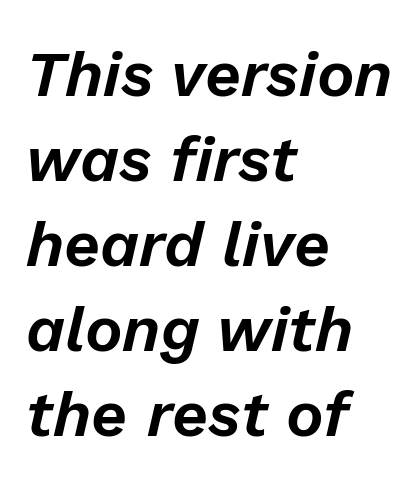
Q: Is the text italic (slanted)? A: Yes, it leans right by about 13 degrees.
Q: Is the text underlined? A: No.
Q: How is the paragraph aligned? A: Left-aligned.
Q: Is the spacing between letters normal or unusually wide? A: Normal.
Q: Is the spacing between lines tight, normal or loose? A: Normal.
Q: Width (condensed, normal, or wide)? A: Normal.
Q: Stroke contrast? A: Low.
Q: x-height? A: Medium.
Q: Monospaced? A: No.
